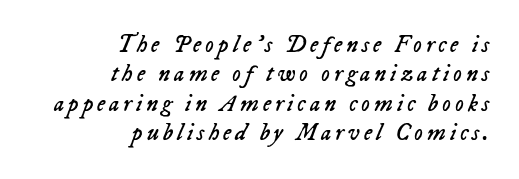
{"italic": "yes", "lean": "right", "slant_degrees": 23, "bold": "no", "underline": "no", "align": "right", "line_spacing_ratio": 1.22, "glyph_px": 24}
